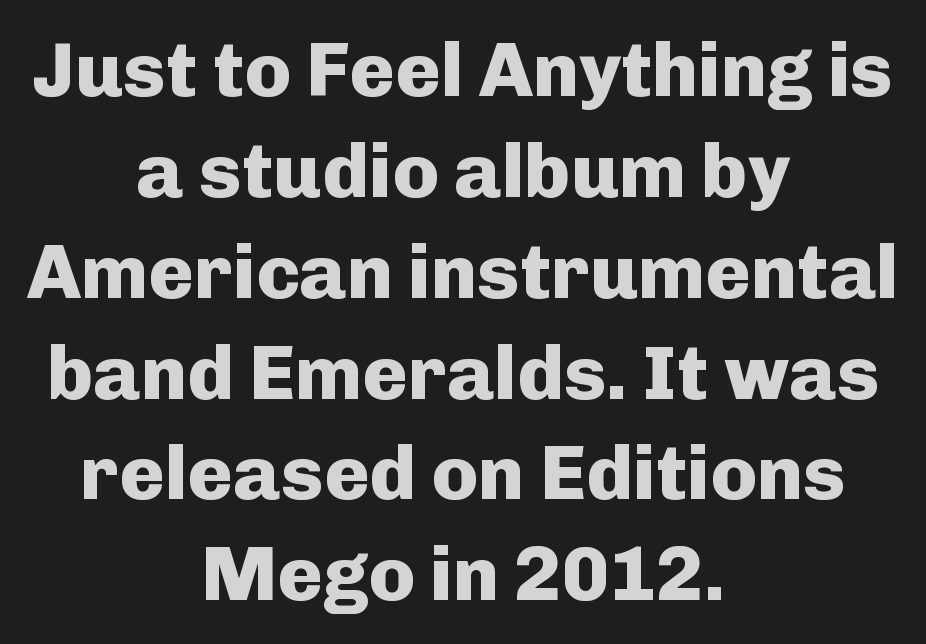
The image shows 77 px heavy sans-serif type, upright; set centered, normal line spacing (1.31x), normal letter spacing, not underlined; low stroke contrast and a medium x-height.
